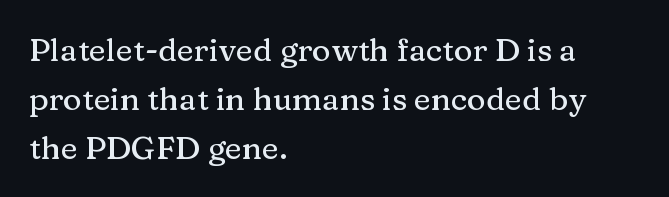
Q: Is the text italic (slanted)? A: No, it is upright.
Q: Is the typeface a serif or a sans-serif typeface? A: Serif.
Q: Is the text underlined? A: No.
Q: How is the paragraph aligned? A: Left-aligned.
Q: Is the spacing between letters normal or unusually wide? A: Normal.
Q: Is the spacing between lines tight, normal or loose? A: Normal.
Q: Width (condensed, normal, or wide)? A: Normal.
Q: Stroke contrast? A: Medium.
Q: x-height? A: Medium.
Q: Monospaced? A: No.
